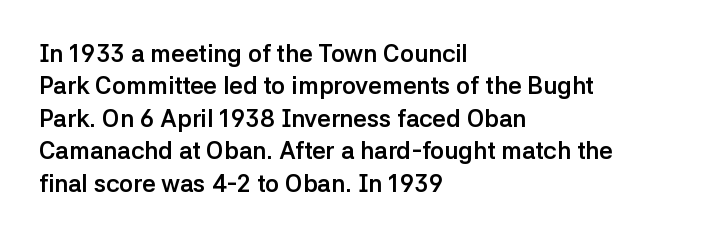
The image shows 24 px bold type, upright; set left-aligned, normal line spacing (1.35x), normal letter spacing, not underlined.
